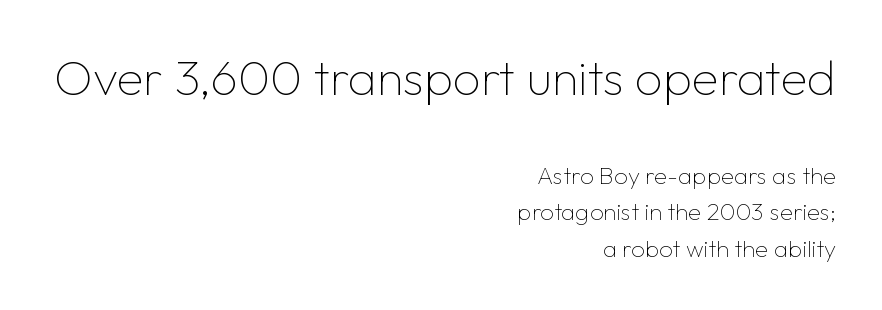
Q: Is the text bold? A: No.
Q: Is the text italic (slanted)? A: No, it is upright.
Q: Is the typeface a serif or a sans-serif typeface? A: Sans-serif.
Q: Is the text underlined? A: No.
Q: How is the paragraph aligned? A: Right-aligned.
Q: Is the spacing between letters normal or unusually wide? A: Normal.
Q: Is the spacing between lines tight, normal or loose? A: Normal.
Q: Which block of text is set in a larger size, the first (top) or the second (bottom)? A: The first (top) one.
Q: Width (condensed, normal, or wide)? A: Normal.
Q: Stroke contrast? A: Low.
Q: x-height? A: Medium.
Q: Monospaced? A: No.
